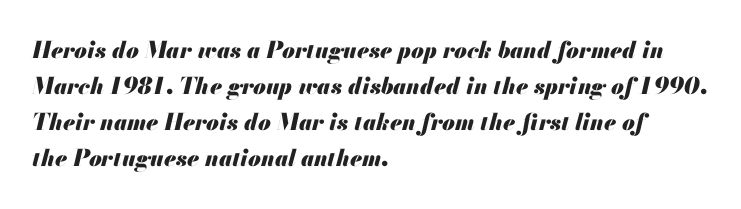
Q: Is the text bold? A: Yes.
Q: Is the text italic (slanted)? A: Yes, it leans right by about 13 degrees.
Q: Is the text underlined? A: No.
Q: How is the paragraph aligned? A: Left-aligned.
Q: Is the spacing between letters normal or unusually wide? A: Normal.
Q: Is the spacing between lines tight, normal or loose? A: Normal.
